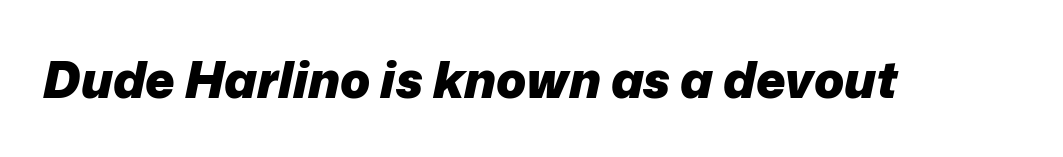
Q: Is the text bold? A: Yes.
Q: Is the text italic (slanted)? A: Yes, it leans right by about 12 degrees.
Q: Is the text underlined? A: No.
Q: Is the spacing between letters normal or unusually wide? A: Normal.
Q: Width (condensed, normal, or wide)? A: Normal.
Q: Stroke contrast? A: Low.
Q: x-height? A: Medium.
Q: Monospaced? A: No.
